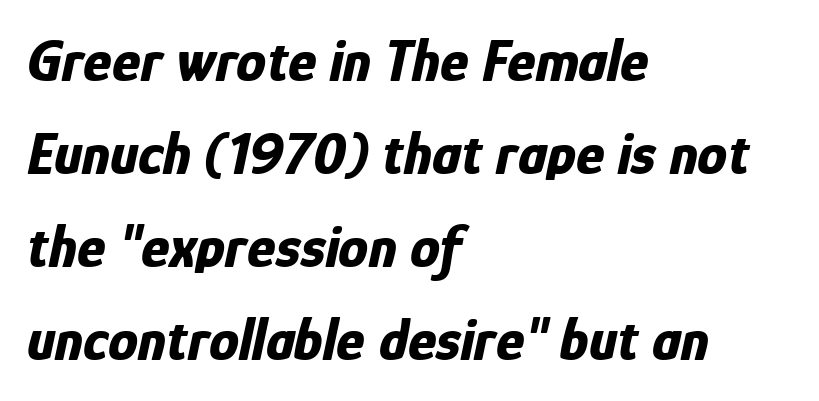
This sample keeps an unexceptional amount of space between lines. Left-aligned paragraph, ragged on the right. You could call the tracking neutral — neither tight nor loose. Varying glyph widths throughout — classic text-font behaviour. The space beneath each line is pristine and unruled.
